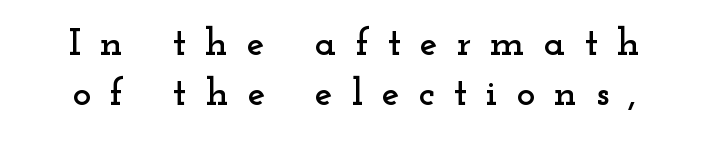
The image shows 40 px wide serif type, upright; set normal line spacing (1.26x), unusually wide letter spacing (+0.47 em), not underlined; low stroke contrast and a small x-height.
